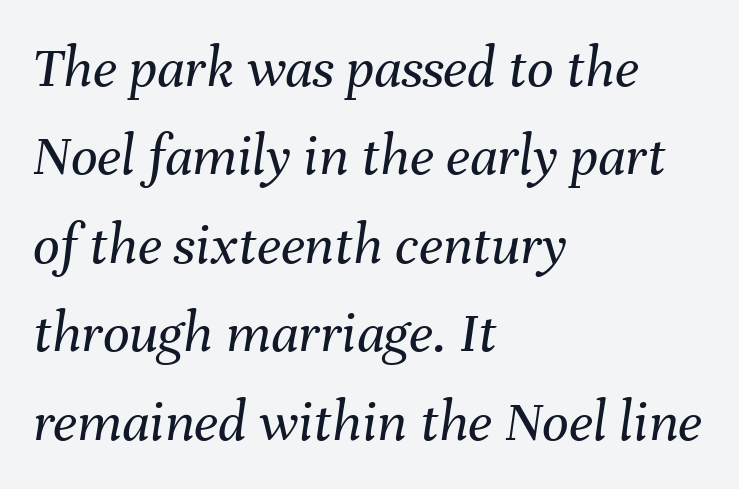
The font's italic variant was chosen for this text. A typesetter would call this leading conventional body-copy spacing. The compositor pushed each line to the left boundary. The line texture is even and compact thanks to regular tracking.
